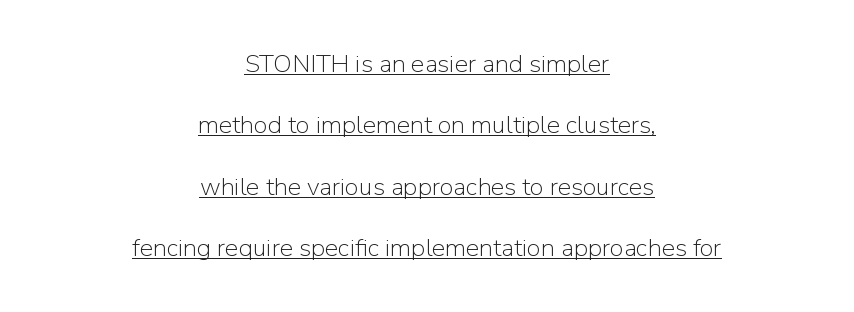
The image shows 25 px text type, upright; set centered, loose line spacing (2.46x), normal letter spacing, underlined.
